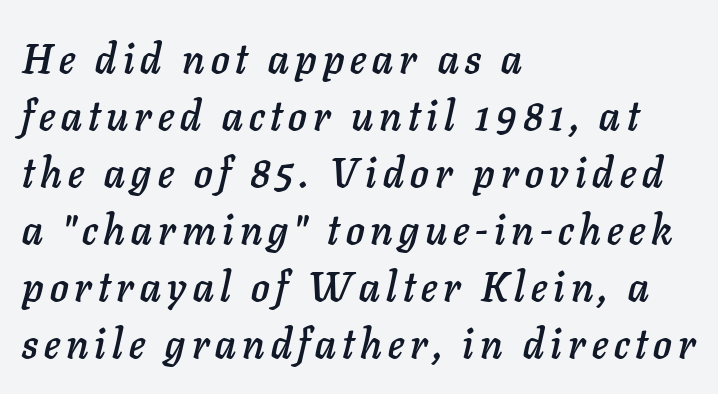
Leftover space on each line is placed entirely after the last word. Emphasis-style slanted type is in use. Just letters on the line, the space beneath them empty. Think of a printed novel: that variable character pitch is what you see here. Normally led — the rows are evenly, conventionally spaced.
